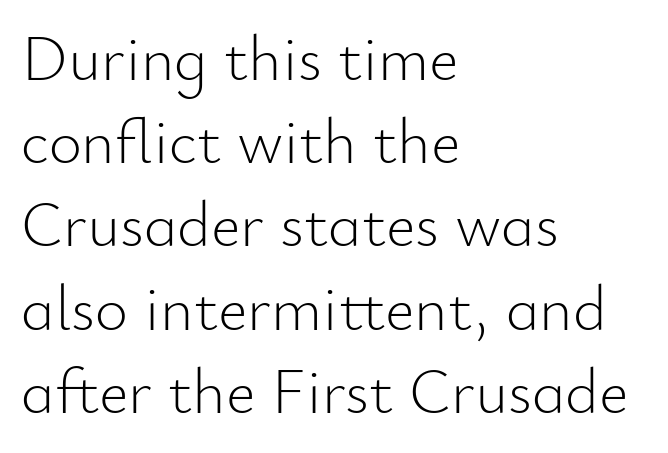
The image shows 64 px light sans-serif type, upright; set left-aligned, normal line spacing (1.3x), normal letter spacing, not underlined; low stroke contrast and a small x-height.
